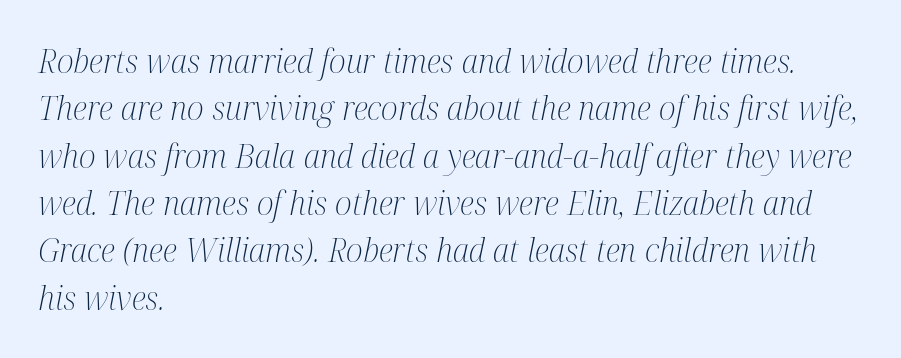
Q: Is the text bold? A: No.
Q: Is the text italic (slanted)? A: Yes, it leans right by about 12 degrees.
Q: Is the typeface a serif or a sans-serif typeface? A: Serif.
Q: Is the text underlined? A: No.
Q: How is the paragraph aligned? A: Left-aligned.
Q: Is the spacing between letters normal or unusually wide? A: Normal.
Q: Is the spacing between lines tight, normal or loose? A: Normal.
Q: Width (condensed, normal, or wide)? A: Condensed.
Q: Stroke contrast? A: Medium.
Q: x-height? A: Medium.
Q: Monospaced? A: No.
